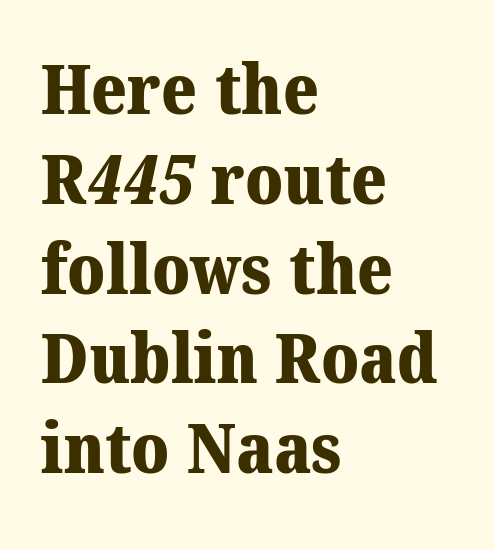
Q: Is the text bold? A: Yes.
Q: Is the typeface a serif or a sans-serif typeface? A: Serif.
Q: Is the text underlined? A: No.
Q: How is the paragraph aligned? A: Left-aligned.
Q: Is the spacing between letters normal or unusually wide? A: Normal.
Q: Is the spacing between lines tight, normal or loose? A: Normal.
Q: Width (condensed, normal, or wide)? A: Normal.
Q: Stroke contrast? A: Medium.
Q: x-height? A: Medium.
Q: Monospaced? A: No.
